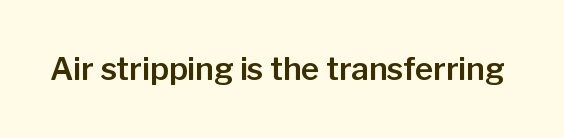
Italic? Not at all — the glyphs are vertical. Descender tails drop into unmarked territory. The glyphs in this specimen are sans serif. Spacing between characters is what you'd get straight out of the box.
